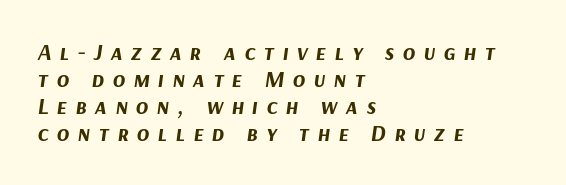
Q: Is the text bold? A: Yes.
Q: Is the text italic (slanted)? A: Yes, it leans right by about 9 degrees.
Q: Is the text underlined? A: No.
Q: How is the paragraph aligned? A: Left-aligned.
Q: Is the spacing between letters normal or unusually wide? A: Unusually wide.
